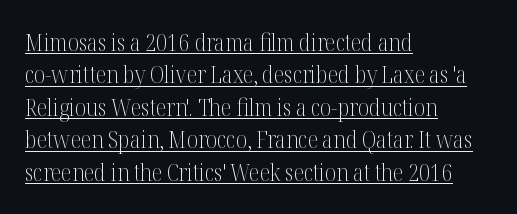
The lettering stays uniformly vertical, giving the passage a roman look. The vertical gap from one line to the next is medium. Line beginnings align vertically; line endings do not. Nobody touched the tracking dial on this one. Caption: face not bold, strokes unweighted. Honestly, the underline is the first thing you notice here.
